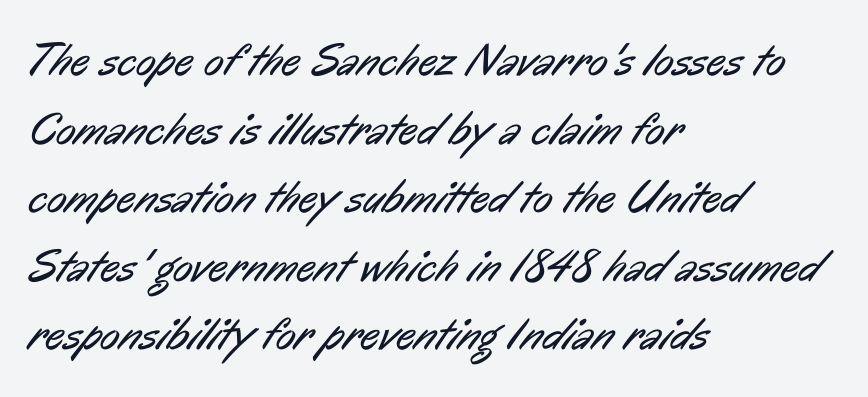
If you drew a ruler down the left edge, every line would touch it. No extra tracking has been applied to these lines. The passage shown is not bold in any degree. Whoever set this chose a conventional vertical rhythm. This rendering employs a face without finishing strokes, i.e., a sans-serif.
